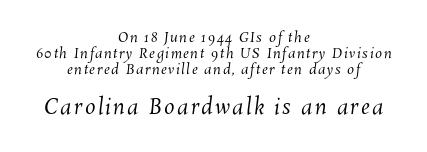
The image shows 21 px text type; set centered, tight line spacing (1.15x), not underlined; the second (bottom) block is 1.5x larger.
